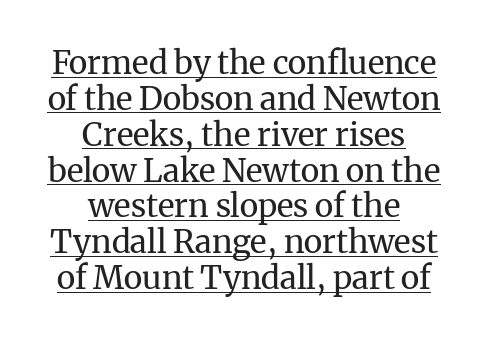
No extra ink here — the face is not bold. The rendering shows small feet on the letterforms — a serif design. The string is rendered with underlining switched on. Proportional: the letters do not fall into vertical columns. A typesetter would mark this as roman, not italic.
